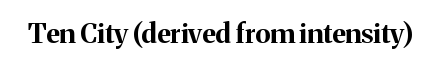
{"italic": "no", "bold": "yes", "underline": "no", "letter_spacing": "normal", "letter_spacing_em": 0.0, "glyph_px": 27}
